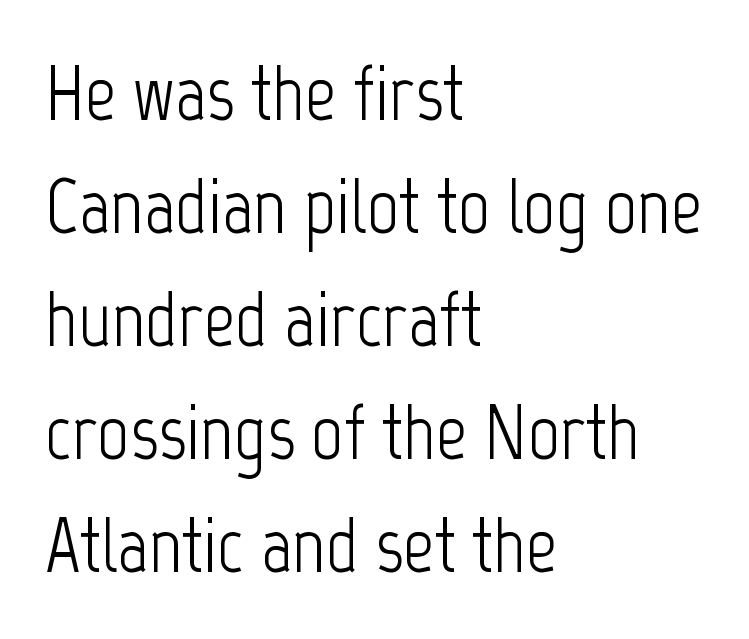
Summary of weight: not heavy and not bold. Is this a sans? Yes — the strokes have no serifs. Here the glyphs are tracked normally, forming tight word shapes. Note the varied advance widths — an 'i' is clearly narrower than an 'm'.
